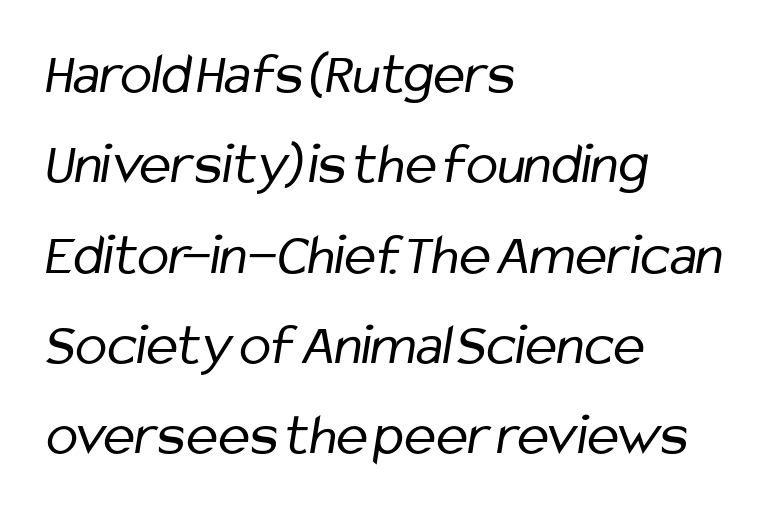
Q: Is the text bold? A: No.
Q: Is the typeface a serif or a sans-serif typeface? A: Sans-serif.
Q: Is the text underlined? A: No.
Q: How is the paragraph aligned? A: Left-aligned.
Q: Is the spacing between letters normal or unusually wide? A: Normal.
Q: Is the spacing between lines tight, normal or loose? A: Normal.
Q: Width (condensed, normal, or wide)? A: Condensed.
Q: Stroke contrast? A: Low.
Q: x-height? A: Medium.
Q: Monospaced? A: No.
